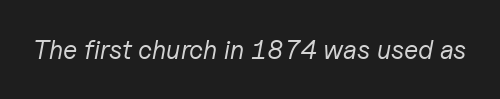
The image shows 26 px text type, italic (leaning right); set normal letter spacing, not underlined.
